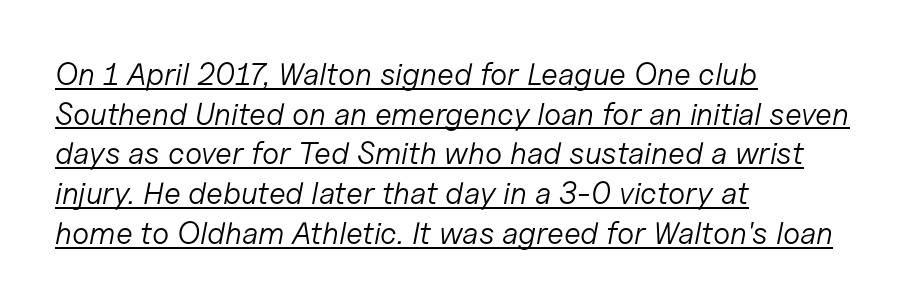
The image shows 31 px light type, italic (leaning right); set left-aligned, normal line spacing (1.28x), normal letter spacing, underlined; low stroke contrast and a medium x-height.
